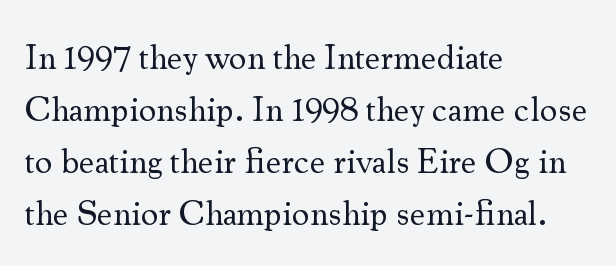
{"serif": "yes", "italic": "no", "bold": "no", "weight": "regular", "width": "normal", "stroke_contrast": "medium", "x_height": "small", "monospaced": "no", "underline": "no", "align": "left", "line_spacing": "normal", "line_spacing_ratio": 1.49, "letter_spacing": "normal", "letter_spacing_em": 0.0, "glyph_px": 35}
